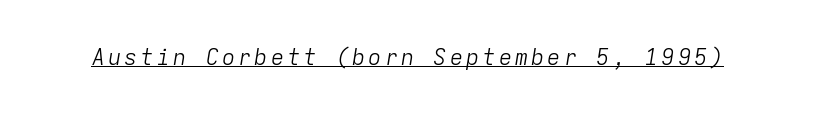
The cut favours lightness, reaching ordinary text weight at its darkest. Has an underline been added? It has. The face used here has a pronounced slope to its letters.
